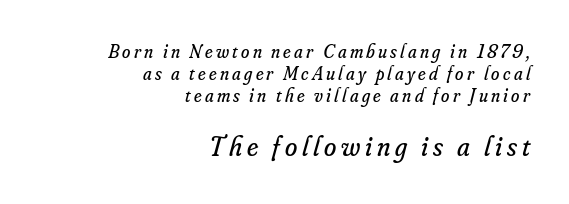
{"serif": "yes", "italic": "yes", "lean": "right", "slant_degrees": 16, "bold": "no", "weight": "regular", "width": "normal", "stroke_contrast": "low", "x_height": "small", "monospaced": "no", "underline": "no", "align": "right", "line_spacing_ratio": 1.17, "larger_block": "second", "size_ratio": 1.47, "glyph_px": 28}
